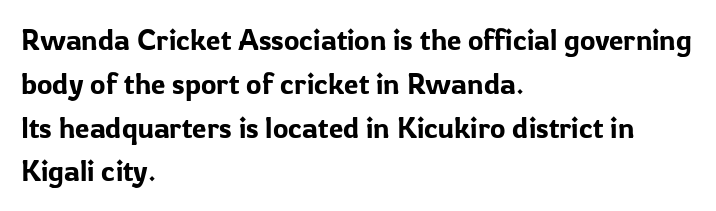
The rag falls on the right side of this text block. Is there any slant? The stems are plumb. These lines are rendered in a variable-pitch font. The block of text has a typical density, with ordinary space between rows.
